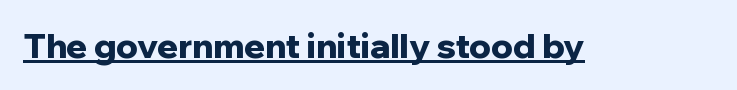
{"serif": "no", "italic": "no", "bold": "yes", "weight": "bold", "width": "normal", "stroke_contrast": "low", "x_height": "medium", "monospaced": "no", "underline": "yes", "letter_spacing": "normal", "letter_spacing_em": 0.0, "glyph_px": 34}
